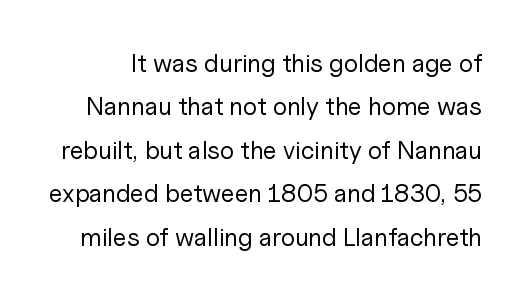
{"italic": "no", "bold": "no", "underline": "no", "line_spacing_ratio": 1.74, "letter_spacing": "normal", "letter_spacing_em": 0.0, "glyph_px": 25}
